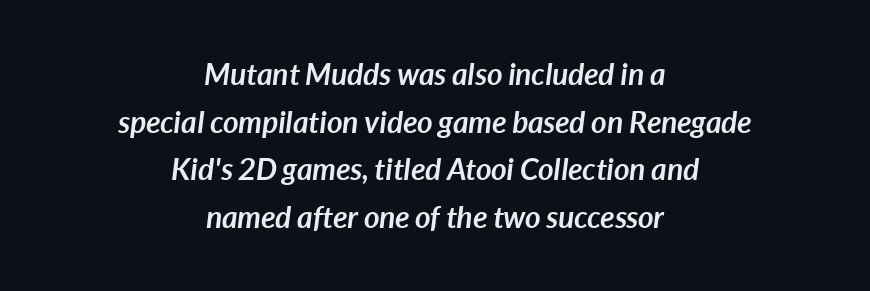
Q: Is the text bold? A: Yes.
Q: Is the text italic (slanted)? A: Yes, it leans right by about 7 degrees.
Q: Is the text underlined? A: No.
Q: How is the paragraph aligned? A: Centered.
Q: Is the spacing between letters normal or unusually wide? A: Normal.
Q: Is the spacing between lines tight, normal or loose? A: Normal.
Q: Width (condensed, normal, or wide)? A: Normal.
Q: Stroke contrast? A: Low.
Q: x-height? A: Medium.
Q: Monospaced? A: No.
